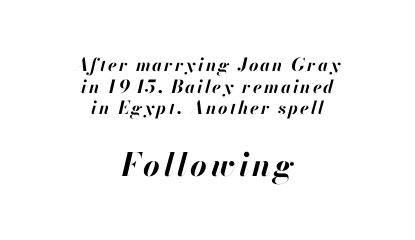
Caption: bold face, heavy strokes. Think of a printed novel: that variable character pitch is what you see here. The words here are not underlined. Leftover space on each line is divided equally before and after the words. Emphasis-style slanted type is in use. Whoever set this made the second block the dominant, larger element.
